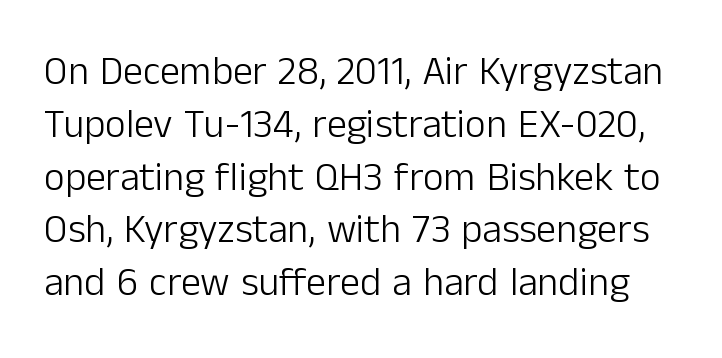
Posture: straight, roman, zero tilt. In terms of letterform style, serifs are entirely absent. A typesetter would call this proportional, since set widths differ per character. The rendering keeps characters at their native spacing.
